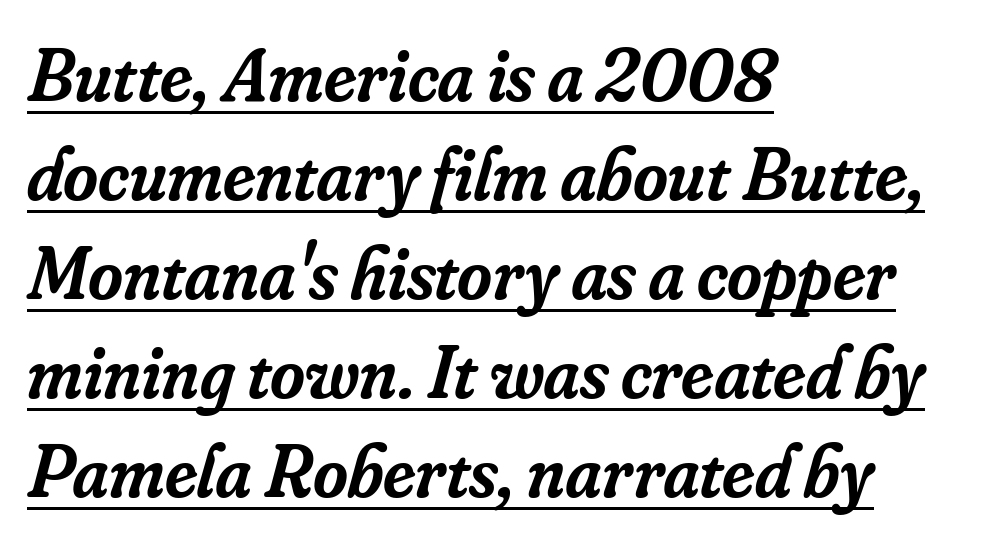
Each line starts at the same left margin while the right side varies. Glyph-to-glyph distance matches everyday printed text. Is this a sans? No — the strokes have serifs. Characters are canted at an angle relative to the baseline's perpendicular. What weight is shown? A semibold, between regular and bold. Here the designer chose a conventional face with non-uniform glyph widths.
